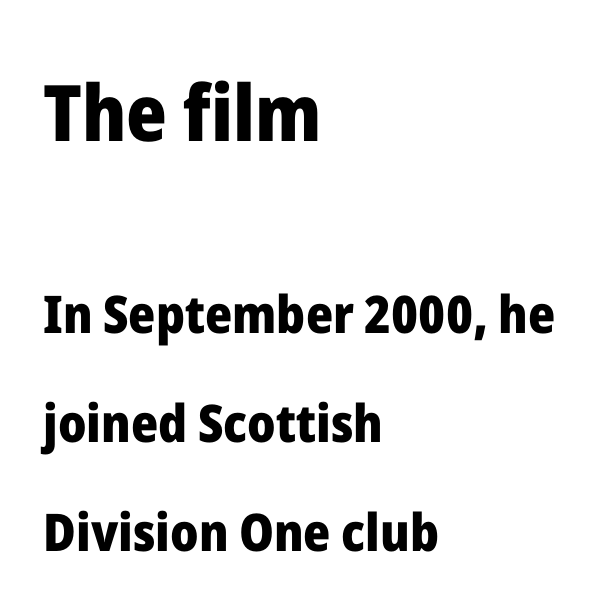
The image shows 78 px heavy sans-serif type, upright; set left-aligned, loose line spacing (2.09x), normal letter spacing, not underlined; the first (top) block is 1.5x larger; low stroke contrast and a medium x-height.
